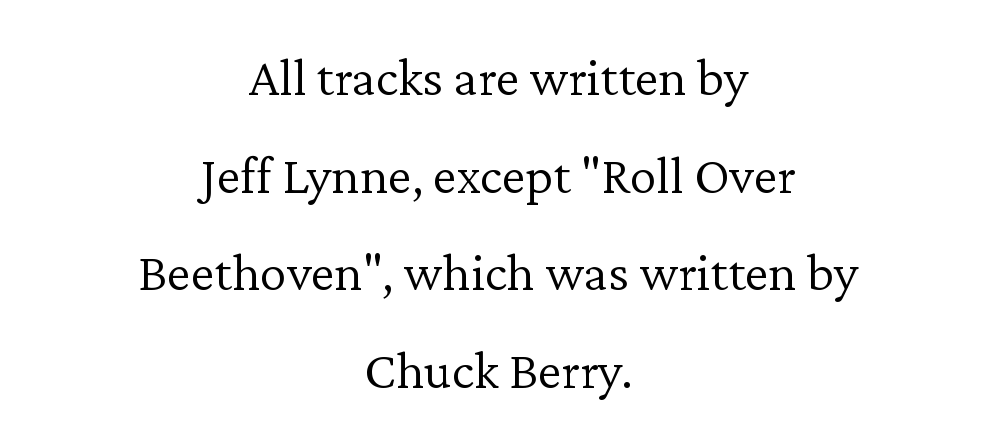
Q: Is the text bold? A: No.
Q: Is the text italic (slanted)? A: No, it is upright.
Q: Is the typeface a serif or a sans-serif typeface? A: Serif.
Q: Is the text underlined? A: No.
Q: How is the paragraph aligned? A: Centered.
Q: Is the spacing between letters normal or unusually wide? A: Normal.
Q: Width (condensed, normal, or wide)? A: Normal.
Q: Stroke contrast? A: Low.
Q: x-height? A: Medium.
Q: Monospaced? A: No.
